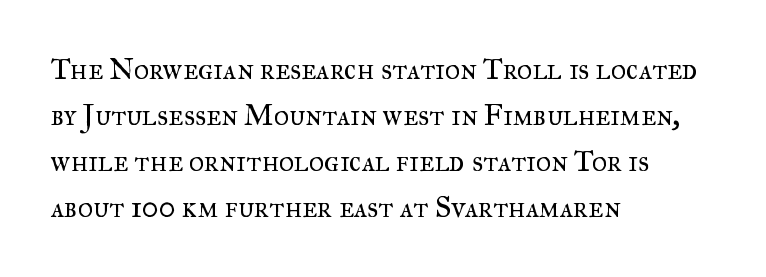
The image shows 29 px regular-weight serif type, upright; set left-aligned, normal line spacing (1.59x), normal letter spacing, not underlined; medium stroke contrast and a small x-height.
